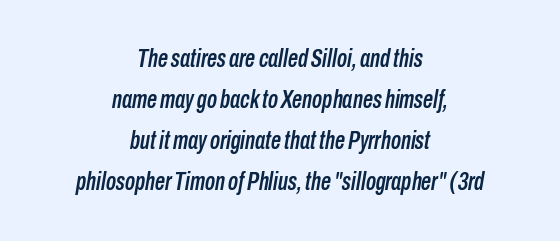
Q: Is the text italic (slanted)? A: Yes, it leans right by about 10 degrees.
Q: Is the text underlined? A: No.
Q: How is the paragraph aligned? A: Centered.
Q: Is the spacing between letters normal or unusually wide? A: Normal.
Q: Is the spacing between lines tight, normal or loose? A: Normal.
